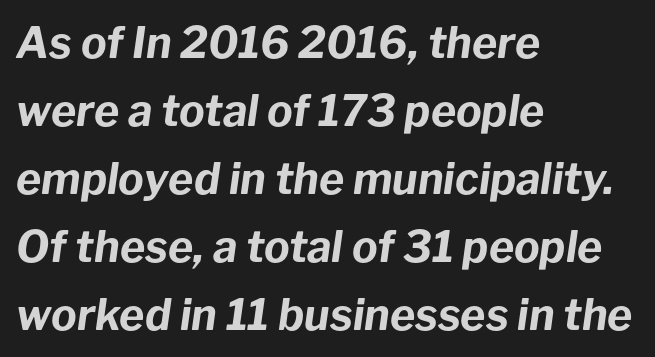
The image shows 43 px bold type, italic (leaning right); set left-aligned, normal line spacing (1.58x), normal letter spacing, not underlined; low stroke contrast and a medium x-height.
